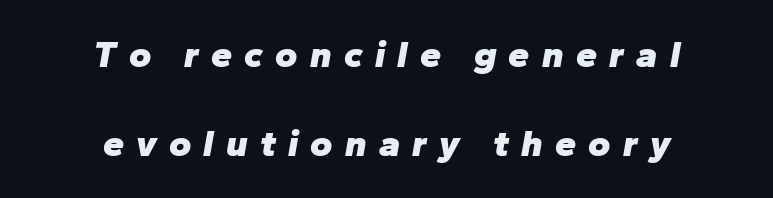
The image shows 38 px heavy type, italic (leaning right); set centered, loose line spacing (2.33x), unusually wide letter spacing (+0.32 em), not underlined; low stroke contrast and a medium x-height.
